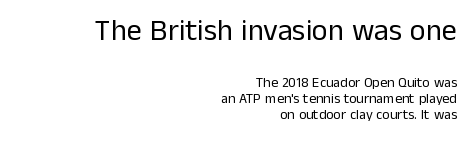
Q: Is the text bold? A: No.
Q: Is the text italic (slanted)? A: No, it is upright.
Q: Is the typeface a serif or a sans-serif typeface? A: Sans-serif.
Q: Is the text underlined? A: No.
Q: How is the paragraph aligned? A: Right-aligned.
Q: Is the spacing between letters normal or unusually wide? A: Normal.
Q: Which block of text is set in a larger size, the first (top) or the second (bottom)? A: The first (top) one.
Q: Width (condensed, normal, or wide)? A: Normal.
Q: Stroke contrast? A: Low.
Q: x-height? A: Medium.
Q: Monospaced? A: No.
